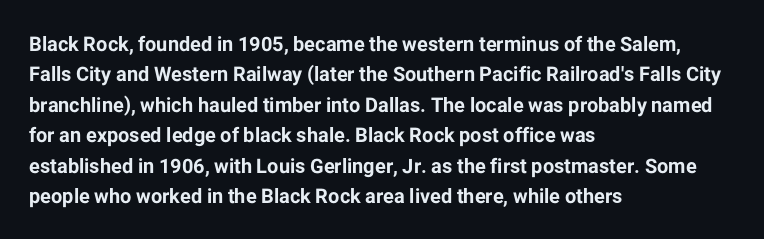
Q: Is the text bold? A: Yes.
Q: Is the text italic (slanted)? A: No, it is upright.
Q: Is the text underlined? A: No.
Q: How is the paragraph aligned? A: Left-aligned.
Q: Is the spacing between letters normal or unusually wide? A: Normal.
Q: Is the spacing between lines tight, normal or loose? A: Normal.
